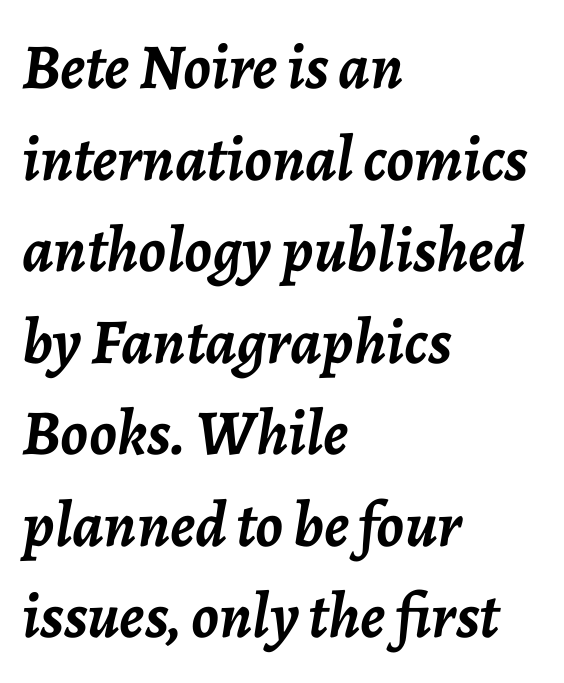
{"italic": "yes", "lean": "right", "slant_degrees": 7, "bold": "yes", "weight": "semibold", "width": "normal", "stroke_contrast": "low", "x_height": "medium", "monospaced": "no", "underline": "no", "align": "left", "line_spacing": "normal", "line_spacing_ratio": 1.43, "letter_spacing": "normal", "letter_spacing_em": 0.0, "glyph_px": 64}
